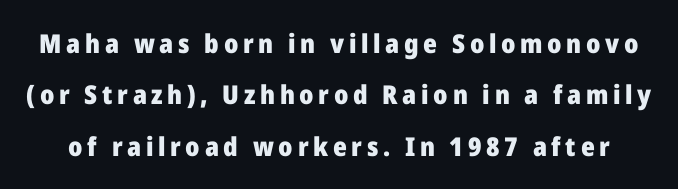
The image shows 26 px bold type, upright; set loose line spacing (1.98x), not underlined.
